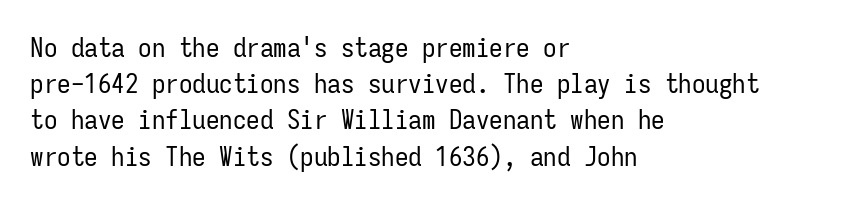
{"italic": "no", "bold": "no", "underline": "no", "align": "left", "line_spacing": "normal", "line_spacing_ratio": 1.34, "letter_spacing": "normal", "letter_spacing_em": 0.0, "glyph_px": 27}
